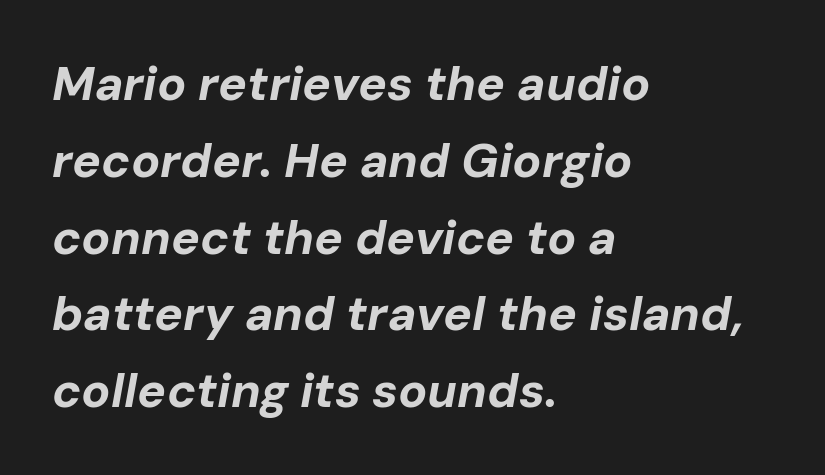
The image shows 48 px bold type, italic (leaning right); set left-aligned, normal line spacing (1.6x), normal letter spacing, not underlined; low stroke contrast and a medium x-height.
